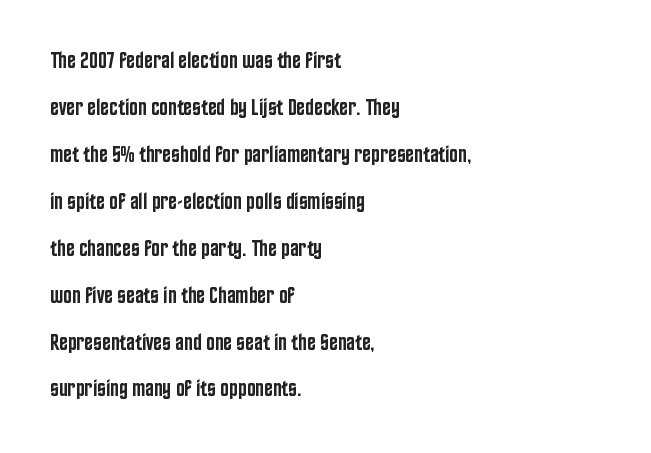
The sample has been set in demibold, a notch under bold. Leading is clearly above the norm, producing a sparse column. Do the letters lean? They stand straight. What stands out about the letter spacing? Nothing — it is the standard amount.
